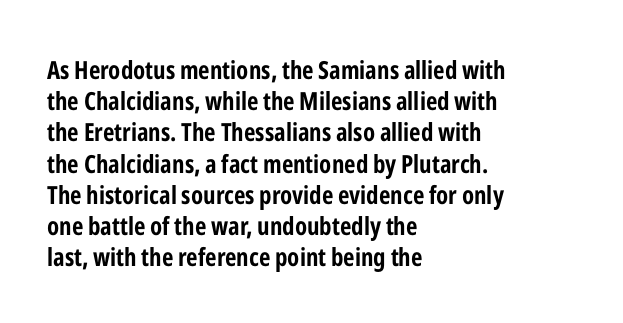
The image shows 25 px bold type, upright; set left-aligned, normal line spacing (1.25x), normal letter spacing, not underlined.
